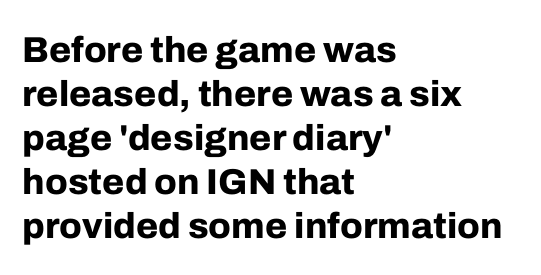
{"serif": "no", "italic": "no", "bold": "yes", "weight": "bold", "width": "normal", "stroke_contrast": "low", "x_height": "medium", "monospaced": "no", "underline": "no", "align": "left", "line_spacing_ratio": 1.22, "letter_spacing": "normal", "letter_spacing_em": 0.0, "glyph_px": 36}
